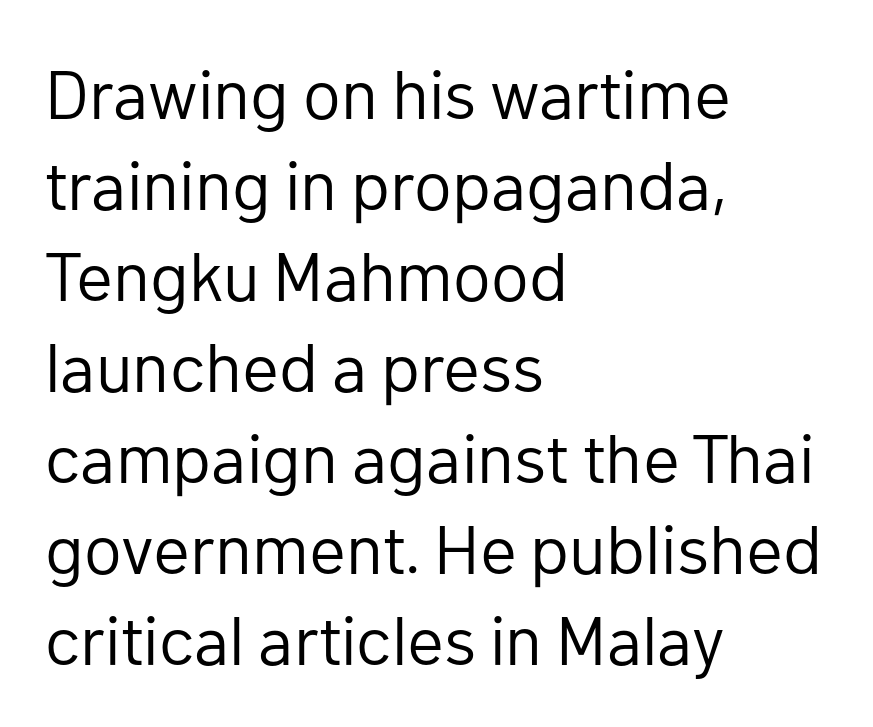
Q: Is the text bold? A: No.
Q: Is the text italic (slanted)? A: No, it is upright.
Q: Is the typeface a serif or a sans-serif typeface? A: Sans-serif.
Q: Is the text underlined? A: No.
Q: How is the paragraph aligned? A: Left-aligned.
Q: Is the spacing between letters normal or unusually wide? A: Normal.
Q: Is the spacing between lines tight, normal or loose? A: Normal.
Q: Width (condensed, normal, or wide)? A: Normal.
Q: Stroke contrast? A: Low.
Q: x-height? A: Medium.
Q: Monospaced? A: No.
